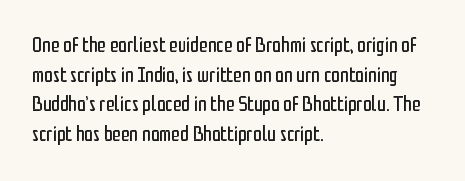
Unmarked baselines from the first word to the last. The designer left line spacing at the default. The rendering anchors every line to the left-hand side. The gaps between neighbouring characters are ordinary and unremarkable. The type sits square on the baseline with zero lean.
